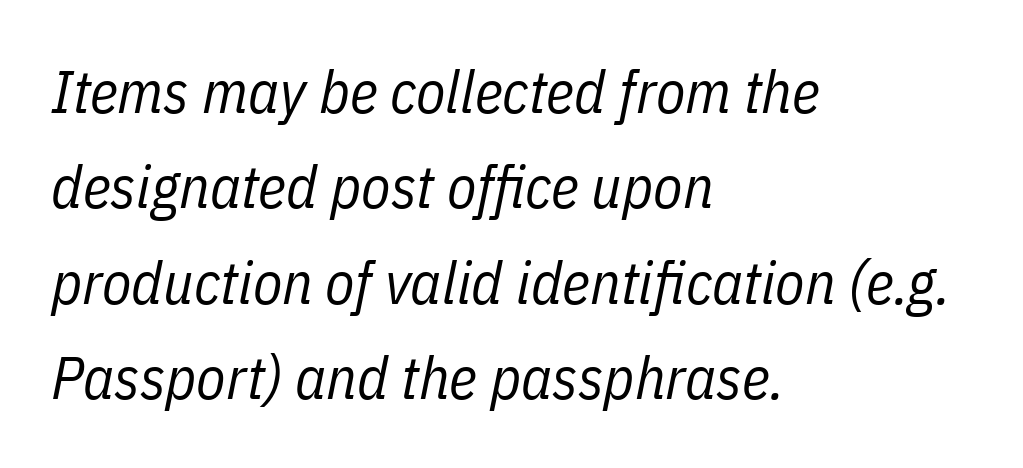
{"italic": "yes", "lean": "right", "slant_degrees": 11, "bold": "no", "weight": "regular", "width": "condensed", "stroke_contrast": "low", "x_height": "medium", "monospaced": "no", "underline": "no", "align": "left", "line_spacing": "normal", "line_spacing_ratio": 1.59, "letter_spacing": "normal", "letter_spacing_em": 0.0, "glyph_px": 60}
